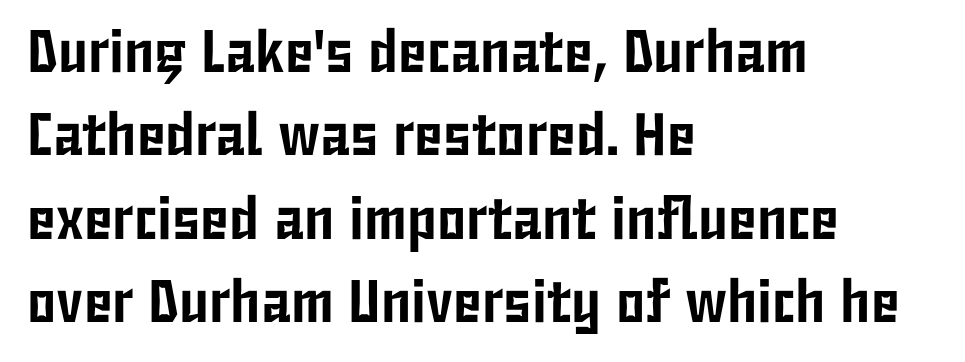
The image shows 60 px condensed sans-serif type, upright; set left-aligned, normal line spacing (1.39x), normal letter spacing, not underlined; low stroke contrast and a medium x-height.
